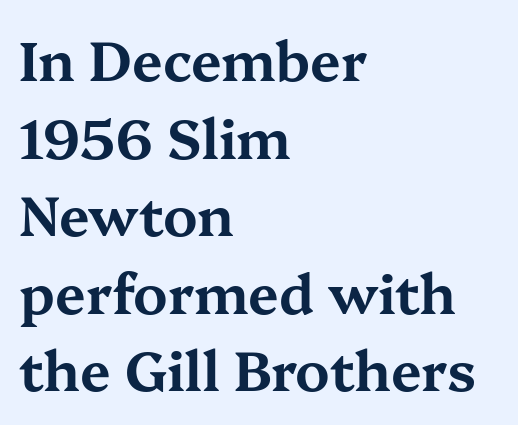
{"serif": "yes", "italic": "no", "width": "wide", "stroke_contrast": "medium", "x_height": "medium", "monospaced": "no", "underline": "no", "align": "left", "line_spacing": "normal", "line_spacing_ratio": 1.41, "letter_spacing": "normal", "letter_spacing_em": 0.0, "glyph_px": 55}
